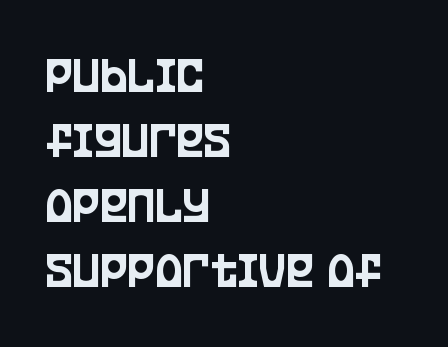
The image shows 52 px condensed sans-serif type, upright; set left-aligned, normal line spacing (1.25x), normal letter spacing, not underlined; low stroke contrast and a large x-height.
